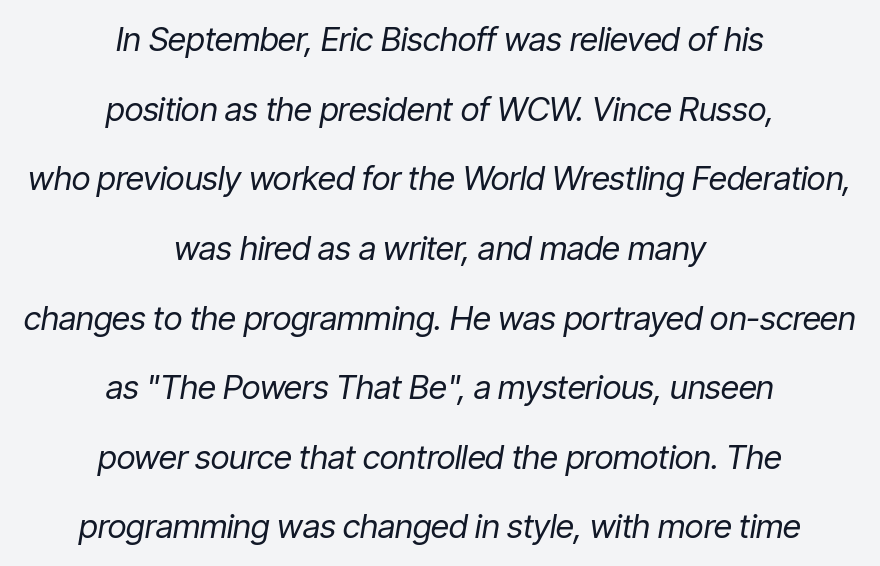
Q: Is the text bold? A: No.
Q: Is the text italic (slanted)? A: Yes, it leans right by about 9 degrees.
Q: Is the text underlined? A: No.
Q: How is the paragraph aligned? A: Centered.
Q: Is the spacing between letters normal or unusually wide? A: Normal.
Q: Is the spacing between lines tight, normal or loose? A: Loose.
Q: Width (condensed, normal, or wide)? A: Condensed.
Q: Stroke contrast? A: Low.
Q: x-height? A: Medium.
Q: Monospaced? A: No.
